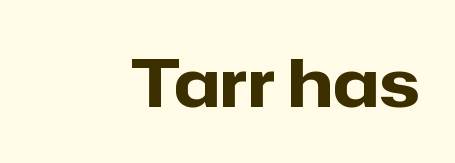
Nope, no serifs anywhere on these letters. Lines of text with bare space underneath. The face used here has the dense, thick strokes of a bold. Vertical strokes here are truly vertical.
